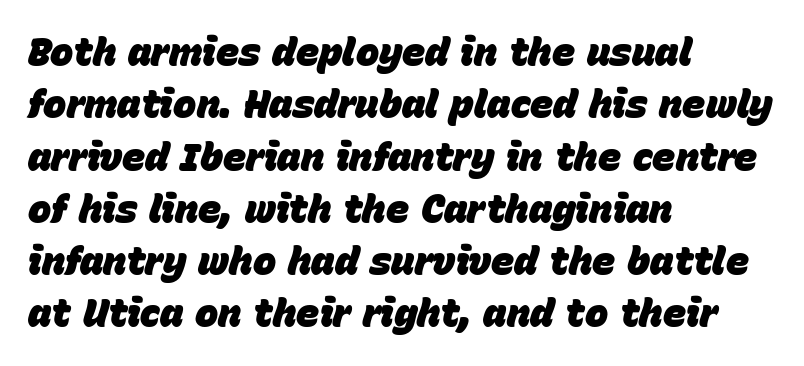
The image shows 39 px heavy type, italic (leaning right); set left-aligned, normal line spacing (1.34x), normal letter spacing, not underlined; low stroke contrast and a large x-height.
